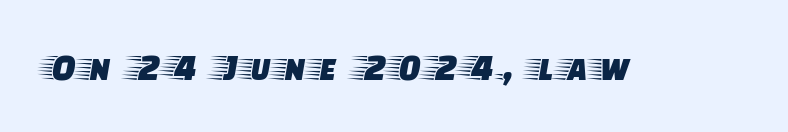
The words here are not underlined. The type family on display is of the serif kind. This sample has the flowing, uneven cadence of proportional lettering.
